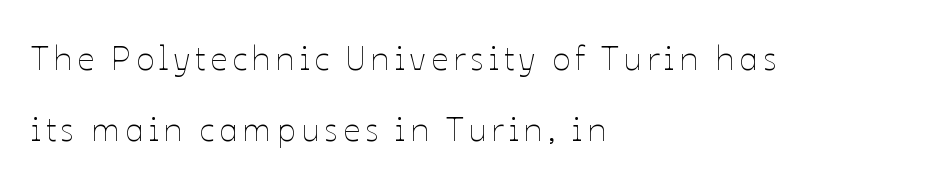
{"italic": "no", "bold": "no", "weight": "thin", "width": "normal", "stroke_contrast": "low", "x_height": "medium", "monospaced": "no", "underline": "no", "align": "left", "line_spacing": "loose", "line_spacing_ratio": 2.09, "glyph_px": 34}
